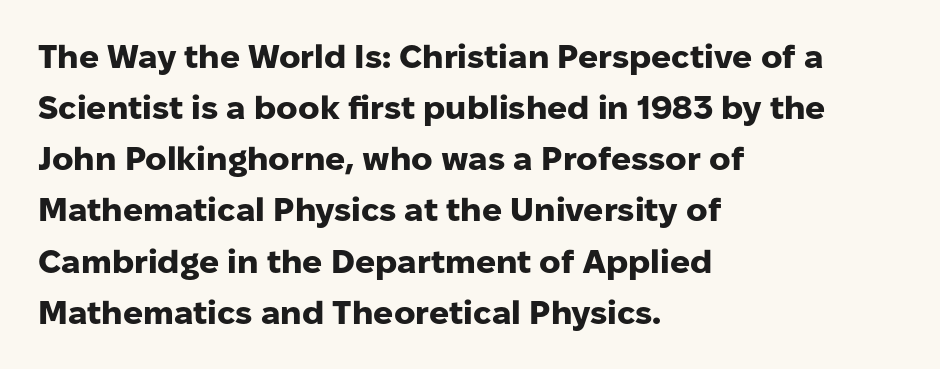
{"serif": "no", "italic": "no", "bold": "yes", "weight": "heavy", "width": "normal", "stroke_contrast": "low", "x_height": "medium", "monospaced": "no", "underline": "no", "align": "left", "line_spacing": "normal", "line_spacing_ratio": 1.55, "letter_spacing": "normal", "letter_spacing_em": 0.0, "glyph_px": 33}
